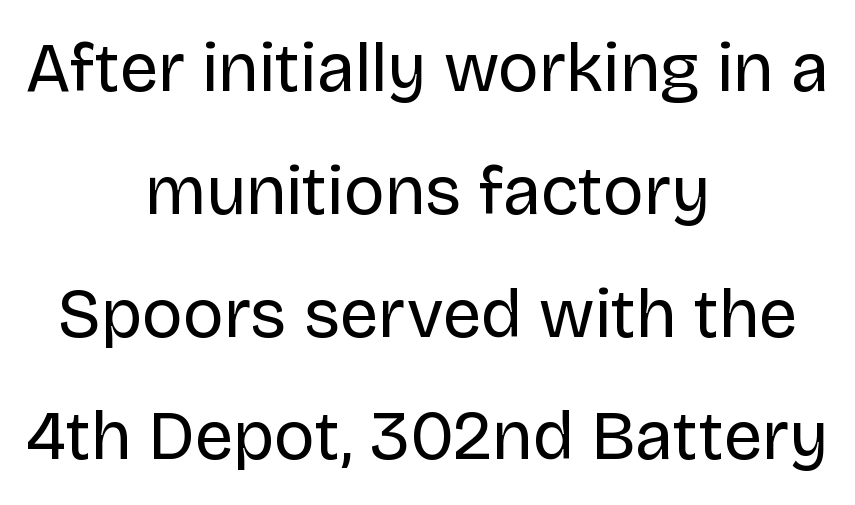
The image shows 69 px regular-weight sans-serif type, upright; set centered, line spacing 1.78x, normal letter spacing, not underlined; low stroke contrast and a large x-height.
